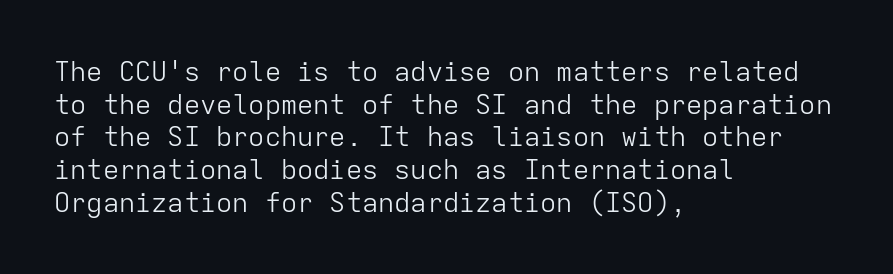
The image shows 27 px text type, upright; set left-aligned, line spacing 1.21x, normal letter spacing, not underlined.
